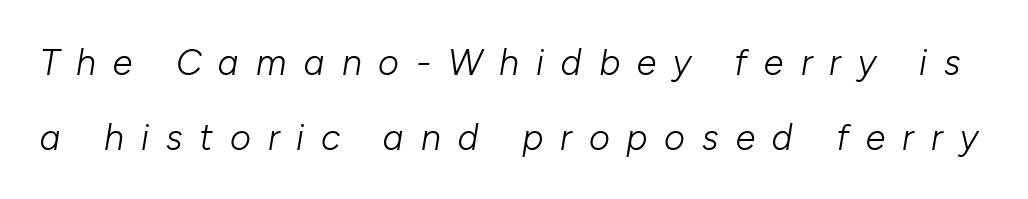
The image shows 36 px light type, italic (leaning right); set loose line spacing (2.08x), unusually wide letter spacing (+0.47 em), not underlined; low stroke contrast and a medium x-height.
